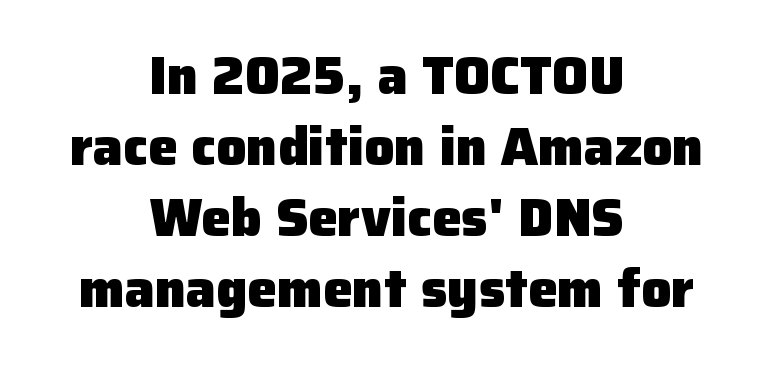
Rule under the text: the space is simply empty. The glyphs have the mass of a bold cut. Line starts and ends both wander, symmetrically. What's the leading like? Ordinary, nothing unusual. These lines were composed using upright roman letters.
